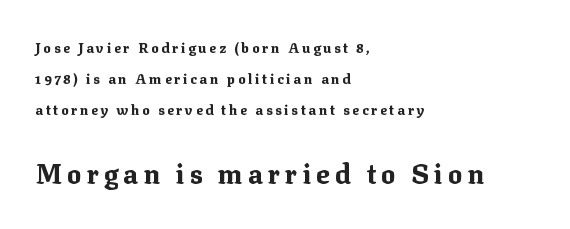
The image shows 27 px bold type, upright; set left-aligned, loose line spacing (2.21x), not underlined; the second (bottom) block is 1.93x larger.
